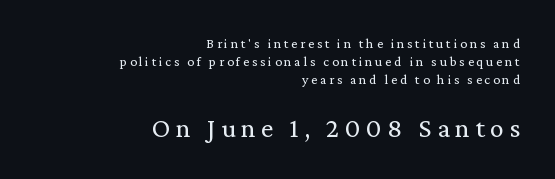
The image shows 28 px regular-weight serif type, upright; set right-aligned, normal line spacing (1.27x), not underlined; the second (bottom) block is 2.0x larger; medium stroke contrast and a medium x-height.
